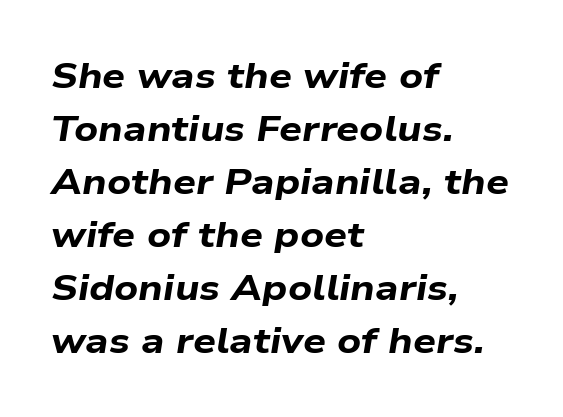
{"italic": "yes", "lean": "right", "slant_degrees": 9, "bold": "yes", "weight": "bold", "width": "wide", "stroke_contrast": "low", "x_height": "medium", "monospaced": "no", "underline": "no", "align": "left", "line_spacing": "normal", "line_spacing_ratio": 1.47, "letter_spacing": "normal", "letter_spacing_em": 0.0, "glyph_px": 36}
